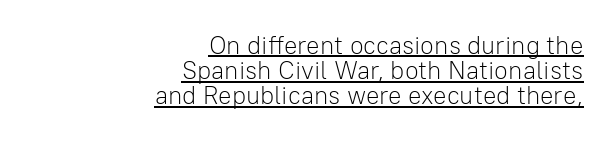
The image shows 25 px text type, upright; set right-aligned, tight line spacing (1.01x), normal letter spacing, underlined.
